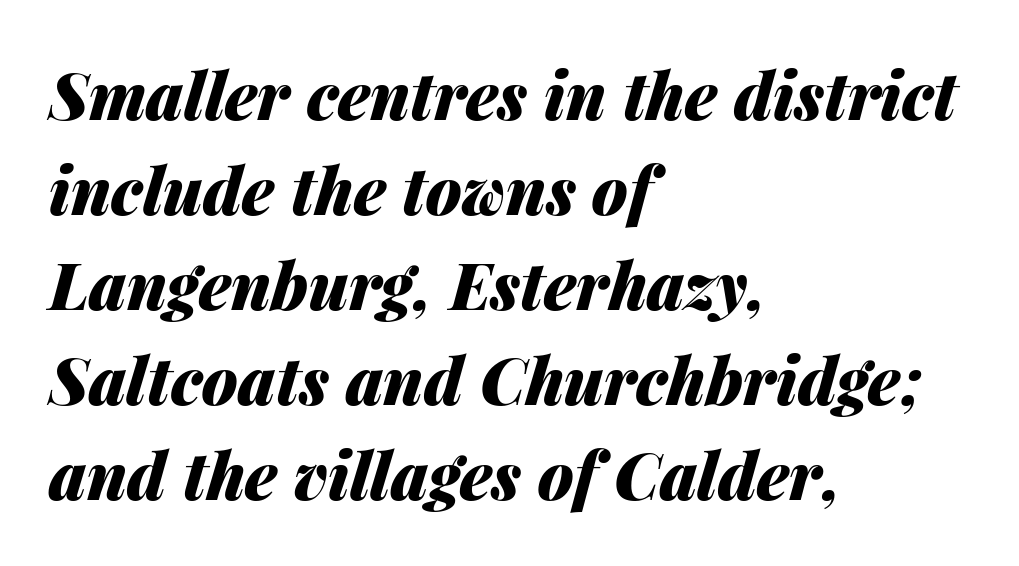
The image shows 65 px heavy type, italic (leaning right); set left-aligned, normal line spacing (1.46x), normal letter spacing, not underlined; medium stroke contrast and a medium x-height.
